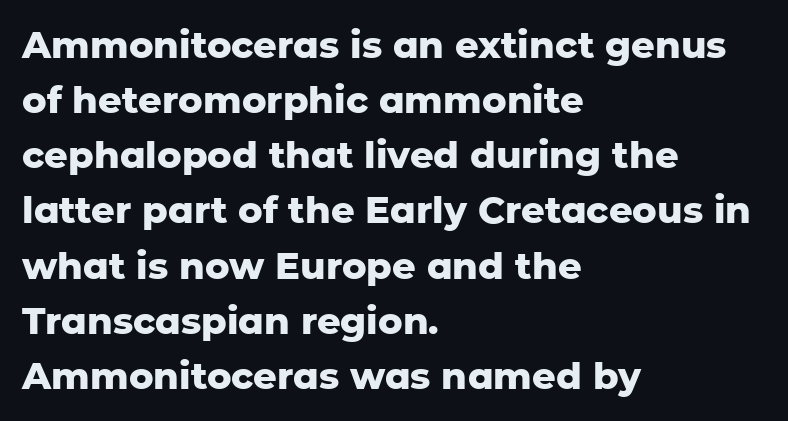
The axis of the letterforms is exactly vertical. The sample has been set heavy, in full bold. Does the copy run flush right? No — it runs flush left. The gap between lines stays unmarked. Characters follow at the spacing the type designer built in.
